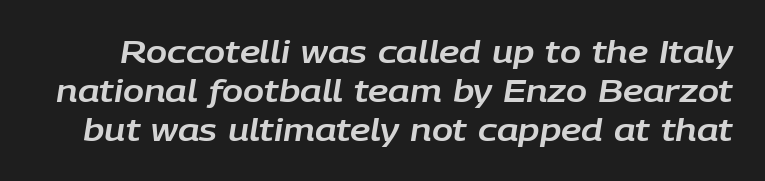
Q: Is the text italic (slanted)? A: Yes, it leans right by about 9 degrees.
Q: Is the text underlined? A: No.
Q: Is the spacing between letters normal or unusually wide? A: Normal.
Q: Is the spacing between lines tight, normal or loose? A: Normal.
Q: Width (condensed, normal, or wide)? A: Normal.
Q: Stroke contrast? A: Low.
Q: x-height? A: Large.
Q: Monospaced? A: No.
